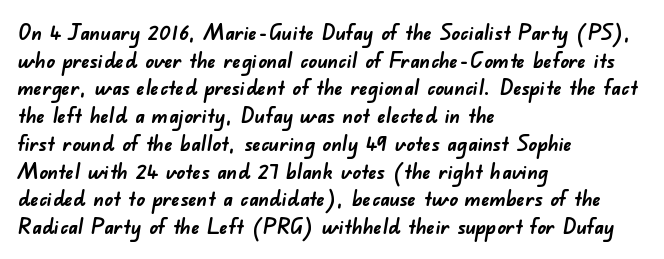
The image shows 21 px bold type; set left-aligned, normal line spacing (1.32x), normal letter spacing, not underlined.
